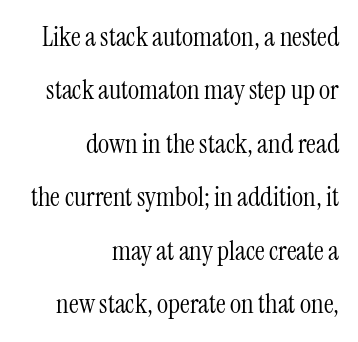
The image shows 27 px text type, upright; set right-aligned, loose line spacing (1.98x), normal letter spacing, not underlined.
